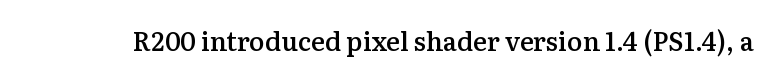
{"italic": "no", "bold": "semi", "underline": "no", "letter_spacing": "normal", "letter_spacing_em": 0.0, "glyph_px": 26}
